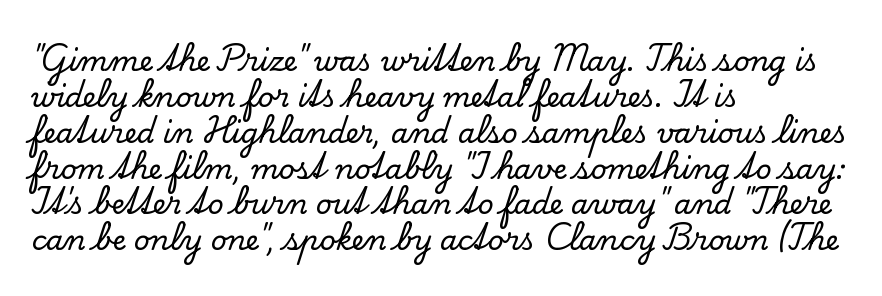
{"serif": "yes", "width": "normal", "stroke_contrast": "low", "x_height": "small", "monospaced": "no", "underline": "no", "align": "left", "line_spacing": "normal", "line_spacing_ratio": 1.28, "letter_spacing": "normal", "letter_spacing_em": 0.0, "glyph_px": 28}
